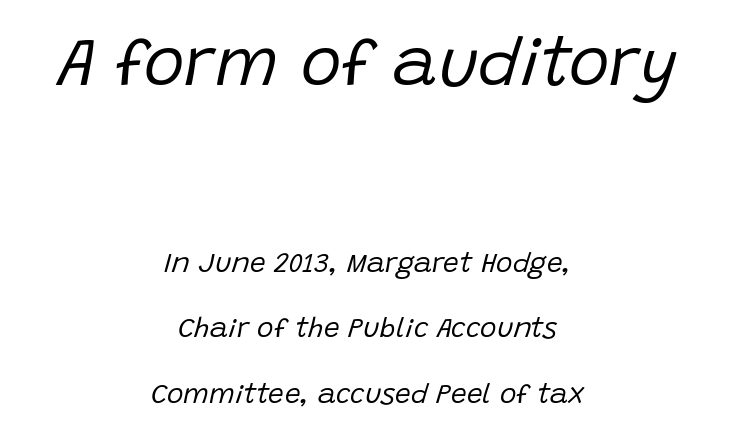
Q: Is the text bold? A: No.
Q: Is the text italic (slanted)? A: Yes, it leans right by about 15 degrees.
Q: Is the text underlined? A: No.
Q: How is the paragraph aligned? A: Centered.
Q: Is the spacing between letters normal or unusually wide? A: Normal.
Q: Is the spacing between lines tight, normal or loose? A: Loose.
Q: Which block of text is set in a larger size, the first (top) or the second (bottom)? A: The first (top) one.
Q: Width (condensed, normal, or wide)? A: Normal.
Q: Stroke contrast? A: Low.
Q: x-height? A: Large.
Q: Monospaced? A: No.
